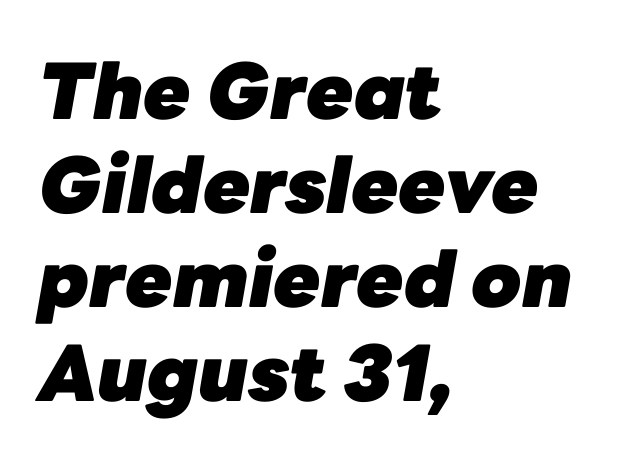
The passage shown is not underscored anywhere. The letters advance in unequal steps, a hallmark of proportional type. Look at the tracking — it's just the regular setting, nothing added. Caption: bold face, heavy strokes. The text block is weighted toward the left margin, trailing off unevenly rightward.
